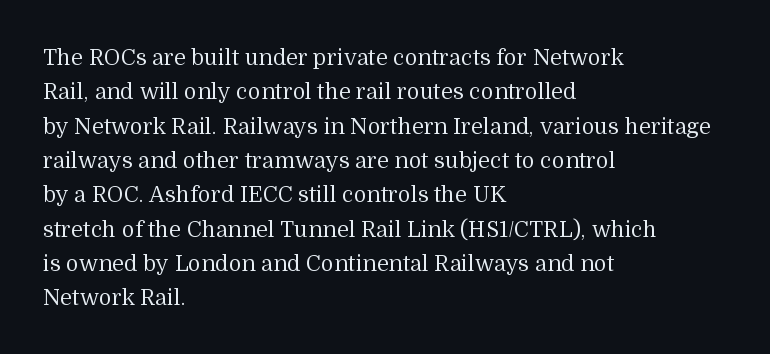
Q: Is the text bold? A: No.
Q: Is the text italic (slanted)? A: No, it is upright.
Q: Is the text underlined? A: No.
Q: How is the paragraph aligned? A: Left-aligned.
Q: Is the spacing between letters normal or unusually wide? A: Normal.
Q: Is the spacing between lines tight, normal or loose? A: Normal.
